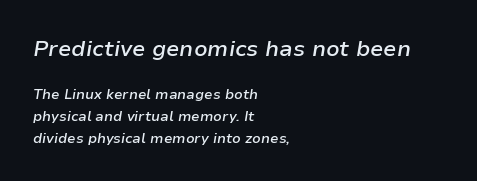
Q: Is the text bold? A: Semi-bold.
Q: Is the text italic (slanted)? A: Yes, it leans right by about 9 degrees.
Q: Is the text underlined? A: No.
Q: How is the paragraph aligned? A: Left-aligned.
Q: Is the spacing between letters normal or unusually wide? A: Normal.
Q: Is the spacing between lines tight, normal or loose? A: Normal.
Q: Which block of text is set in a larger size, the first (top) or the second (bottom)? A: The first (top) one.
